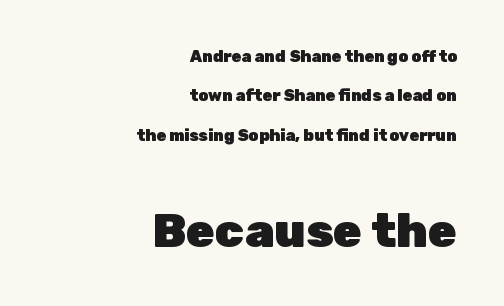
Q: Is the text bold? A: Yes.
Q: Is the text italic (slanted)? A: No, it is upright.
Q: Is the typeface a serif or a sans-serif typeface? A: Sans-serif.
Q: Is the text underlined? A: No.
Q: How is the paragraph aligned? A: Right-aligned.
Q: Is the spacing between letters normal or unusually wide? A: Normal.
Q: Is the spacing between lines tight, normal or loose? A: Loose.
Q: Which block of text is set in a larger size, the first (top) or the second (bottom)? A: The second (bottom) one.
Q: Width (condensed, normal, or wide)? A: Normal.
Q: Stroke contrast? A: Low.
Q: x-height? A: Medium.
Q: Monospaced? A: No.
